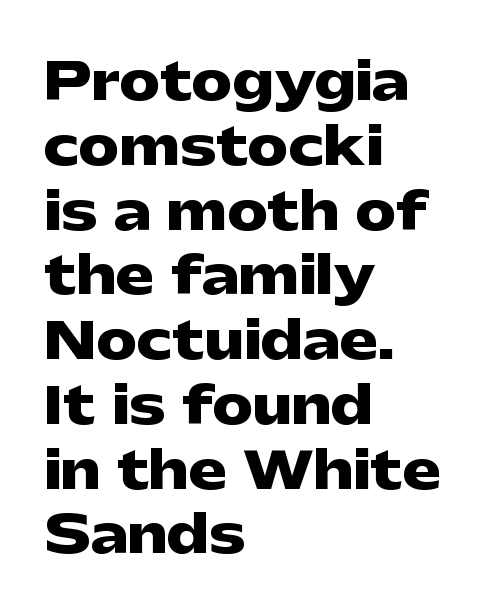
{"serif": "no", "italic": "no", "bold": "yes", "weight": "heavy", "width": "wide", "stroke_contrast": "low", "x_height": "medium", "monospaced": "no", "underline": "no", "align": "left", "line_spacing": "normal", "line_spacing_ratio": 1.27, "letter_spacing": "normal", "letter_spacing_em": 0.0, "glyph_px": 51}
